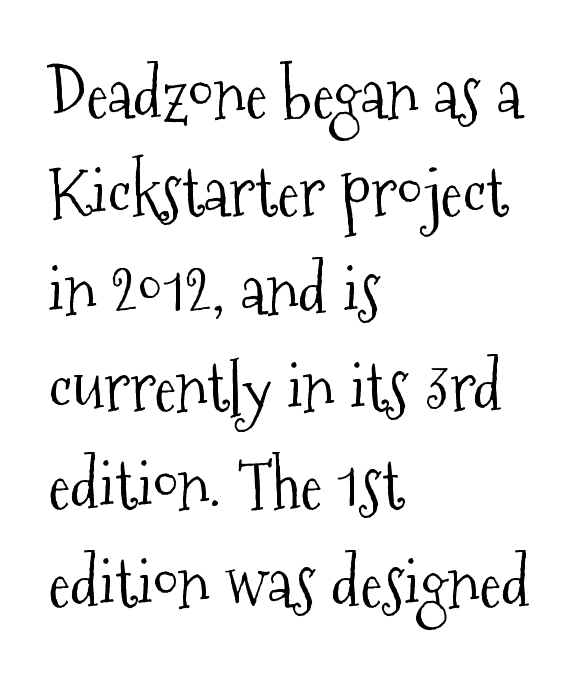
{"serif": "yes", "italic": "no", "bold": "no", "weight": "light", "width": "condensed", "stroke_contrast": "medium", "x_height": "medium", "monospaced": "no", "underline": "no", "align": "left", "line_spacing": "normal", "line_spacing_ratio": 1.46, "letter_spacing": "normal", "letter_spacing_em": 0.0, "glyph_px": 67}
